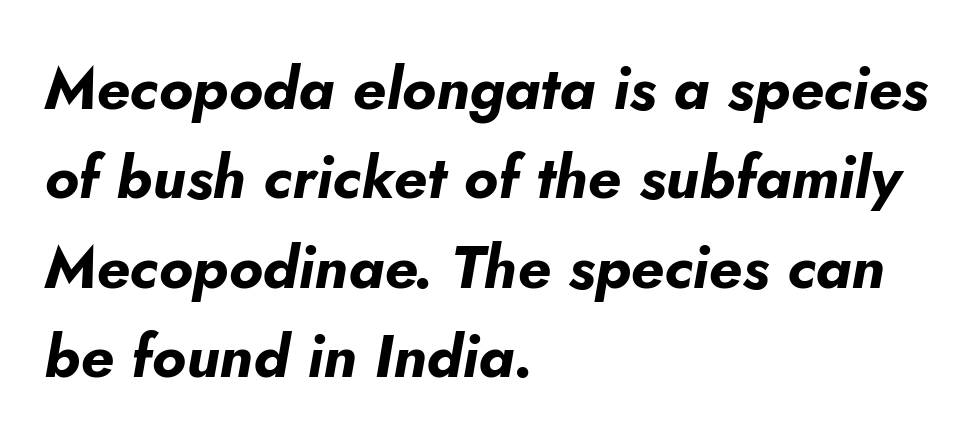
{"italic": "yes", "lean": "right", "slant_degrees": 5, "bold": "yes", "weight": "bold", "width": "normal", "stroke_contrast": "low", "x_height": "small", "monospaced": "no", "underline": "no", "align": "left", "line_spacing": "normal", "line_spacing_ratio": 1.49, "letter_spacing": "normal", "letter_spacing_em": 0.0, "glyph_px": 60}
